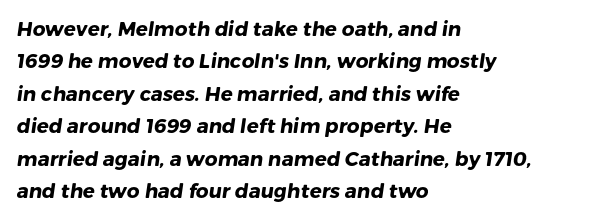
{"bold": "yes", "underline": "no", "align": "left", "line_spacing": "normal", "line_spacing_ratio": 1.62, "letter_spacing": "normal", "letter_spacing_em": 0.0, "glyph_px": 20}
